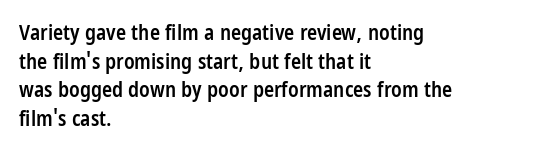
The image shows 21 px text type, upright; set left-aligned, normal line spacing (1.36x), normal letter spacing, not underlined.
